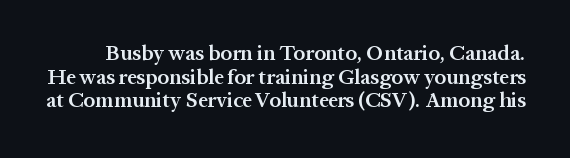
The image shows 21 px text type, upright; set tight line spacing (1.13x), normal letter spacing, not underlined.
